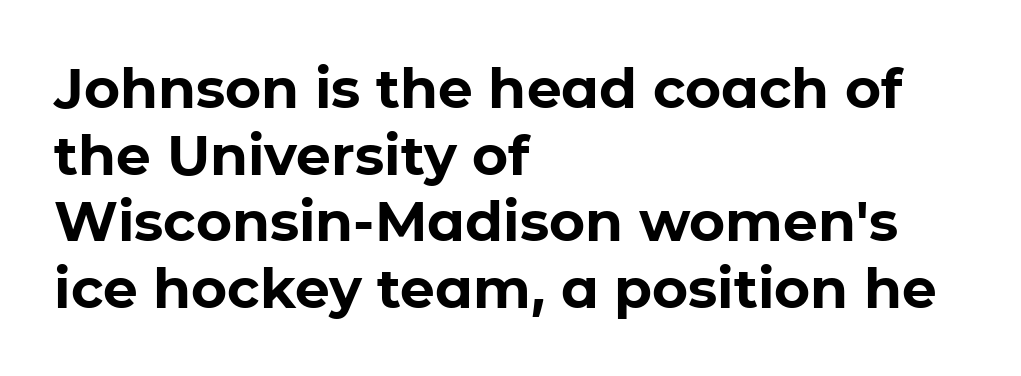
Students, note that the glyphs here touch the page at normal intervals. The face used here is proportionally spaced, like ordinary book or web type. Strokes here are thick enough to call this a true bold. The specimen omits any rule beneath the text block's lines.
